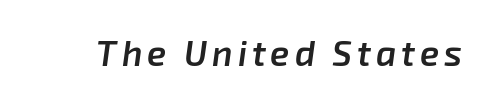
The words here are not underlined. Characters are canted at an angle relative to the baseline's perpendicular. Here the designer chose a conventional face with non-uniform glyph widths. The typesetting leans somewhat heavy: a semibold.
